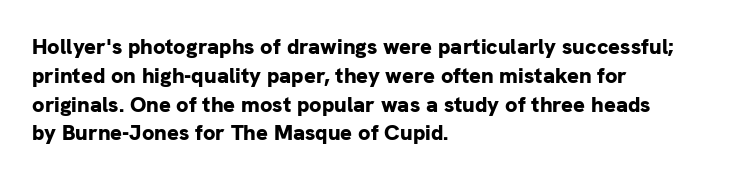
The rows are spaced the way most documents space them. Its strokes are broad and dark, the hallmark of bold type. Posture: upright roman. A bare baseline throughout the passage.
